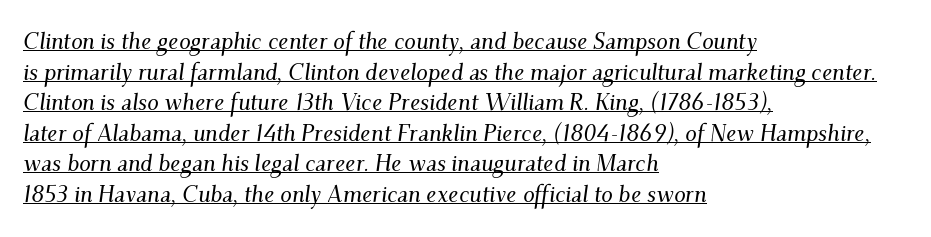
Q: Is the text italic (slanted)? A: Yes, it leans right by about 9 degrees.
Q: Is the text underlined? A: Yes.
Q: How is the paragraph aligned? A: Left-aligned.
Q: Is the spacing between letters normal or unusually wide? A: Normal.
Q: Is the spacing between lines tight, normal or loose? A: Normal.
